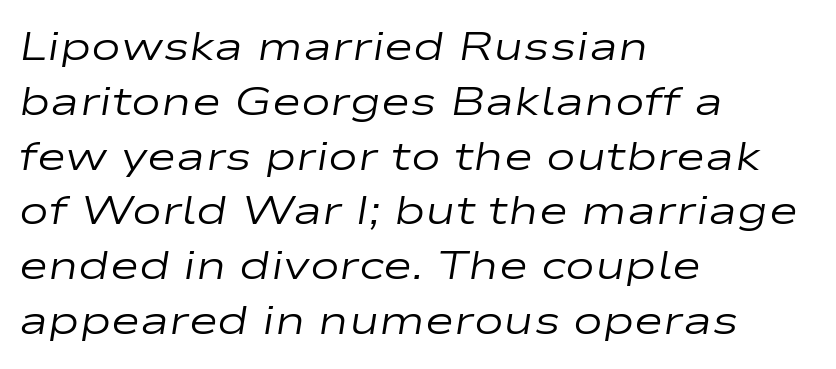
The image shows 40 px regular-weight, wide type, italic (leaning right); set left-aligned, normal line spacing (1.37x), normal letter spacing, not underlined; low stroke contrast and a medium x-height.
